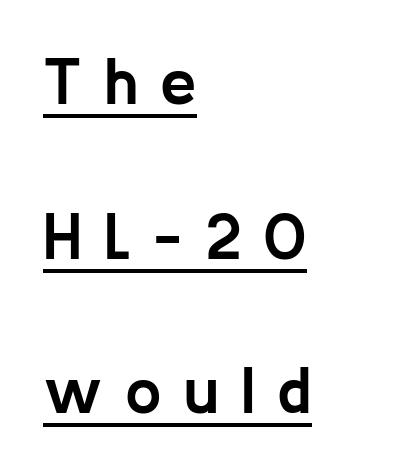
Q: Is the text bold? A: Yes.
Q: Is the text italic (slanted)? A: No, it is upright.
Q: Is the typeface a serif or a sans-serif typeface? A: Sans-serif.
Q: Is the text underlined? A: Yes.
Q: How is the paragraph aligned? A: Left-aligned.
Q: Is the spacing between letters normal or unusually wide? A: Unusually wide.
Q: Is the spacing between lines tight, normal or loose? A: Loose.
Q: Width (condensed, normal, or wide)? A: Normal.
Q: Stroke contrast? A: Low.
Q: x-height? A: Medium.
Q: Monospaced? A: No.
